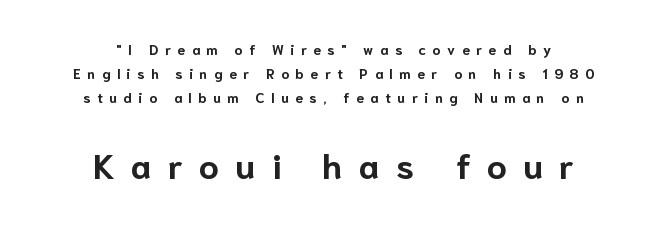
{"serif": "no", "italic": "no", "bold": "yes", "weight": "bold", "width": "normal", "stroke_contrast": "low", "x_height": "medium", "monospaced": "no", "underline": "no", "align": "center", "line_spacing_ratio": 1.73, "letter_spacing": "wide", "letter_spacing_em": 0.47, "larger_block": "second", "size_ratio": 2.5, "glyph_px": 35}
